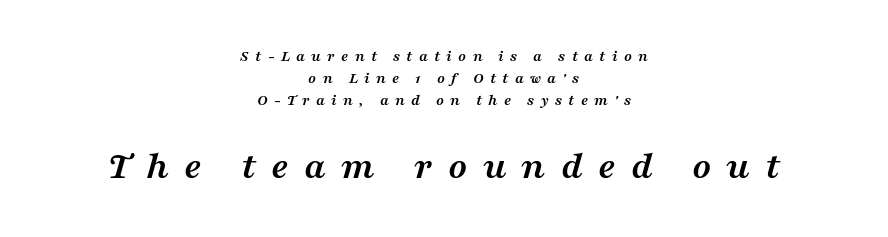
{"serif": "yes", "italic": "yes", "lean": "right", "slant_degrees": 16, "bold": "yes", "weight": "semibold", "width": "wide", "stroke_contrast": "medium", "x_height": "medium", "monospaced": "no", "underline": "no", "align": "center", "line_spacing": "normal", "line_spacing_ratio": 1.37, "letter_spacing": "wide", "letter_spacing_em": 0.39, "larger_block": "second", "size_ratio": 2.44, "glyph_px": 39}
